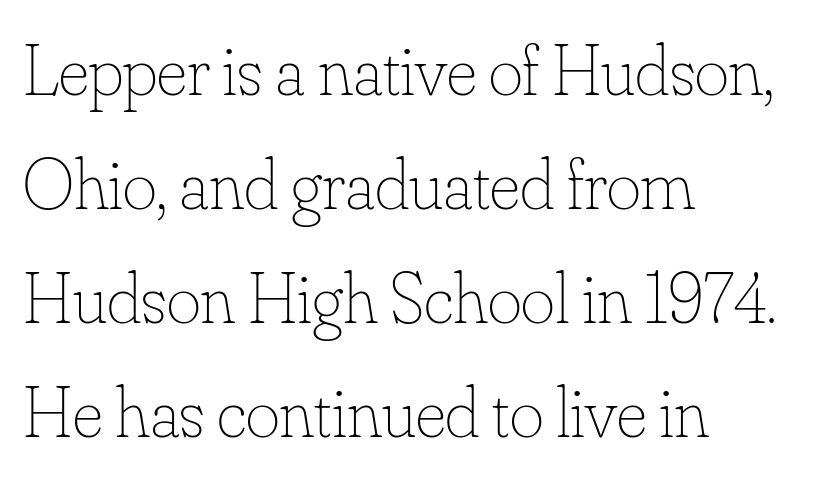
The image shows 73 px thin type, upright; set left-aligned, normal line spacing (1.56x), normal letter spacing, not underlined; low stroke contrast and a small x-height.
